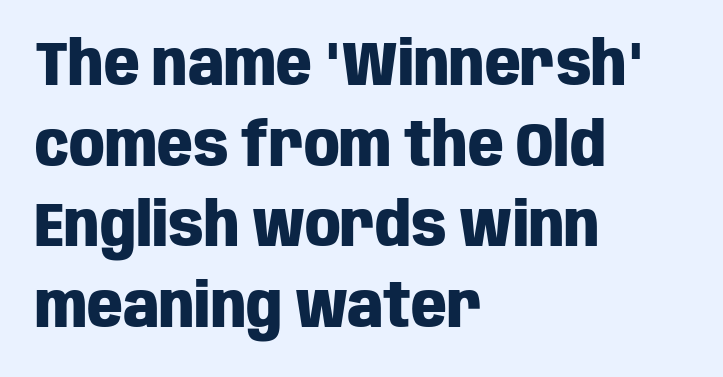
{"serif": "no", "italic": "no", "bold": "yes", "weight": "heavy", "width": "condensed", "stroke_contrast": "low", "x_height": "large", "monospaced": "no", "underline": "no", "align": "left", "line_spacing": "normal", "line_spacing_ratio": 1.3, "letter_spacing": "normal", "letter_spacing_em": 0.0, "glyph_px": 62}
